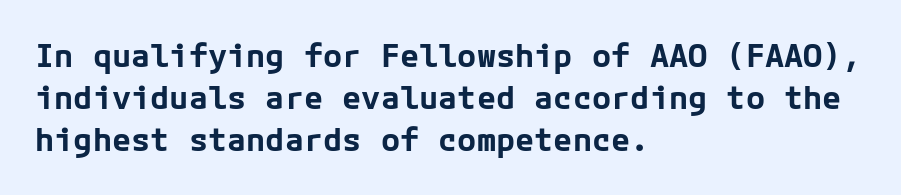
One-word summary of the alignment: left. Does the leading feel generous? No, just average. Every stem runs plumb, perpendicular to the baseline. Every letter is thick-stroked: bold, no question. Nobody drew a line under any word here. What stands out about the letter spacing? Nothing — it is the standard amount.
